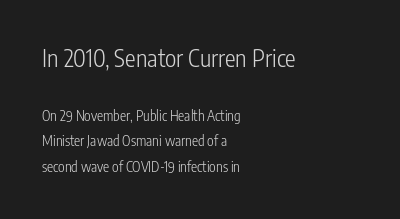
{"italic": "no", "bold": "no", "underline": "no", "align": "left", "line_spacing_ratio": 1.85, "letter_spacing": "normal", "letter_spacing_em": 0.0, "larger_block": "first", "size_ratio": 1.71, "glyph_px": 24}
